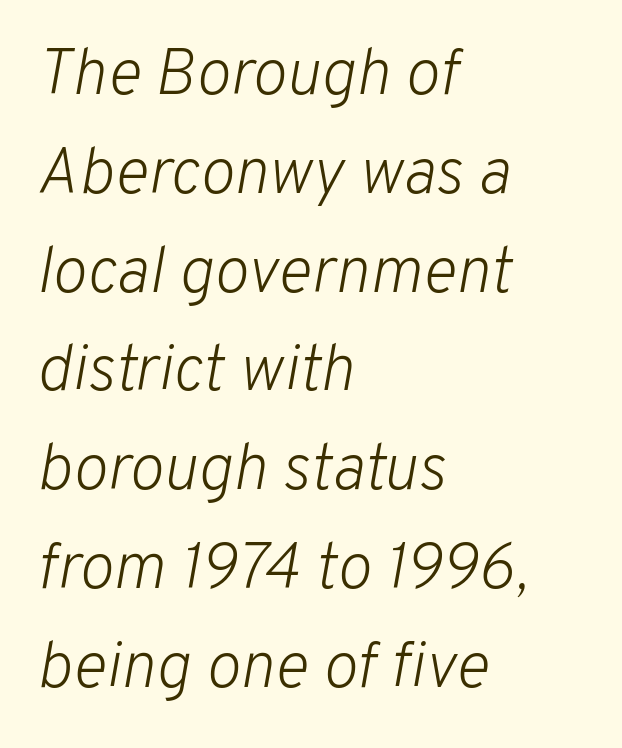
The image shows 65 px light type, italic (leaning right); set left-aligned, normal line spacing (1.52x), normal letter spacing, not underlined; low stroke contrast and a medium x-height.
